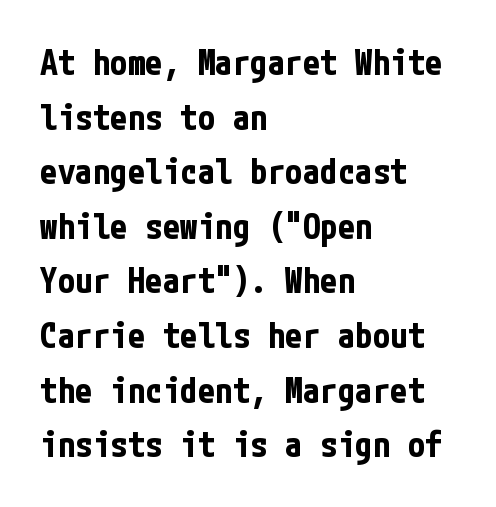
The image shows 35 px bold, condensed sans-serif type, upright; set left-aligned, normal line spacing (1.56x), normal letter spacing, not underlined; low stroke contrast and a medium x-height.
